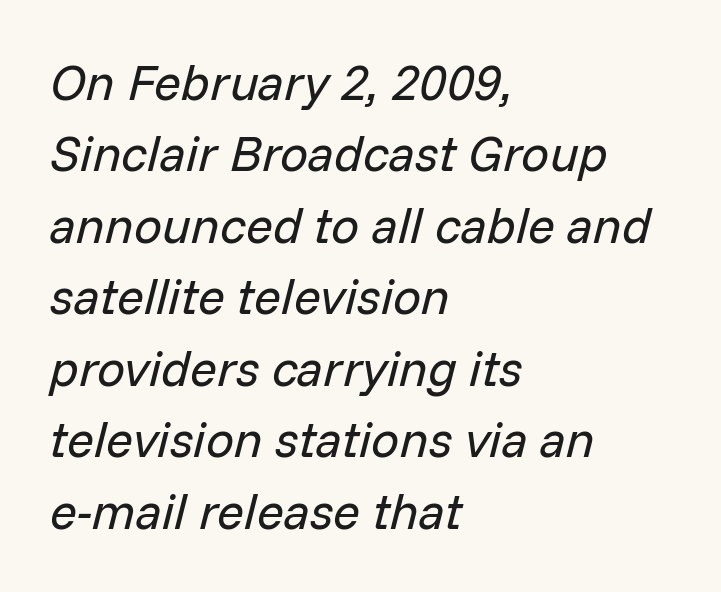
Q: Is the text bold? A: No.
Q: Is the text italic (slanted)? A: Yes, it leans right by about 14 degrees.
Q: Is the text underlined? A: No.
Q: How is the paragraph aligned? A: Left-aligned.
Q: Is the spacing between letters normal or unusually wide? A: Normal.
Q: Is the spacing between lines tight, normal or loose? A: Normal.
Q: Width (condensed, normal, or wide)? A: Normal.
Q: Stroke contrast? A: Low.
Q: x-height? A: Medium.
Q: Monospaced? A: No.
